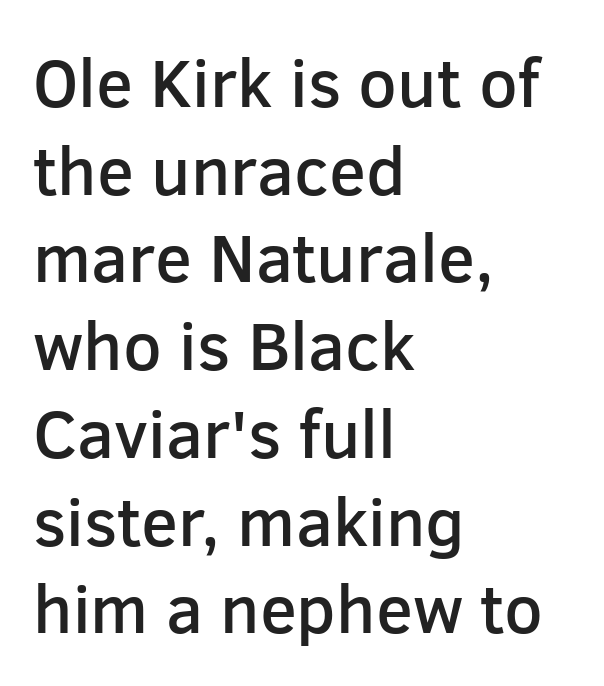
The image shows 68 px semibold sans-serif type, upright; set left-aligned, normal line spacing (1.29x), normal letter spacing, not underlined; low stroke contrast and a medium x-height.
